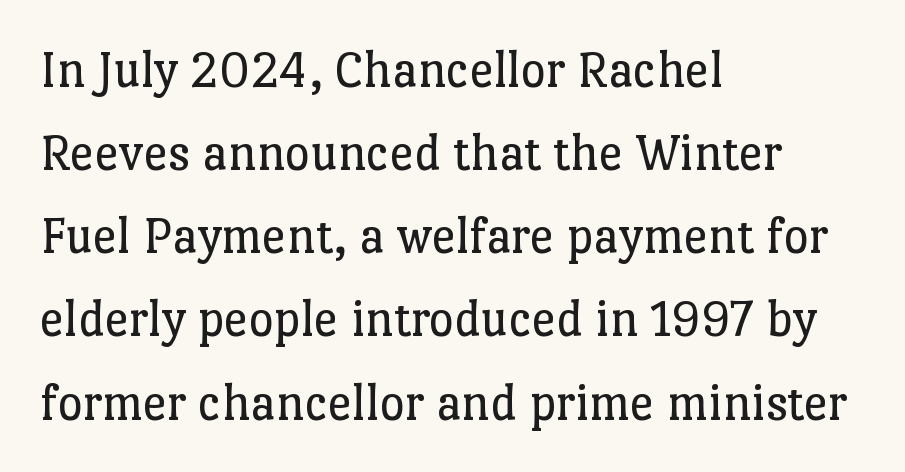
The passage shown has conventional tracking throughout. Underline: absent. This block has exactly the height ordinary leading produces. Think of a printed novel: that variable character pitch is what you see here.
